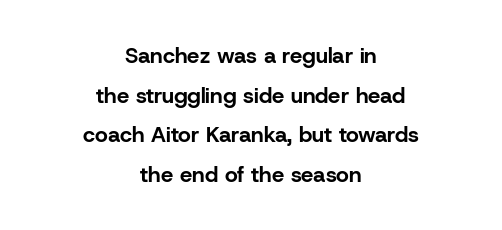
Characters follow at the spacing the type designer built in. Heft: maximum for text — a bold. Which margin do the lines hug? Neither — every line sits in the middle. Glance below the letters and you will spot only blank space. This is roman type, the default non-slanted kind.
